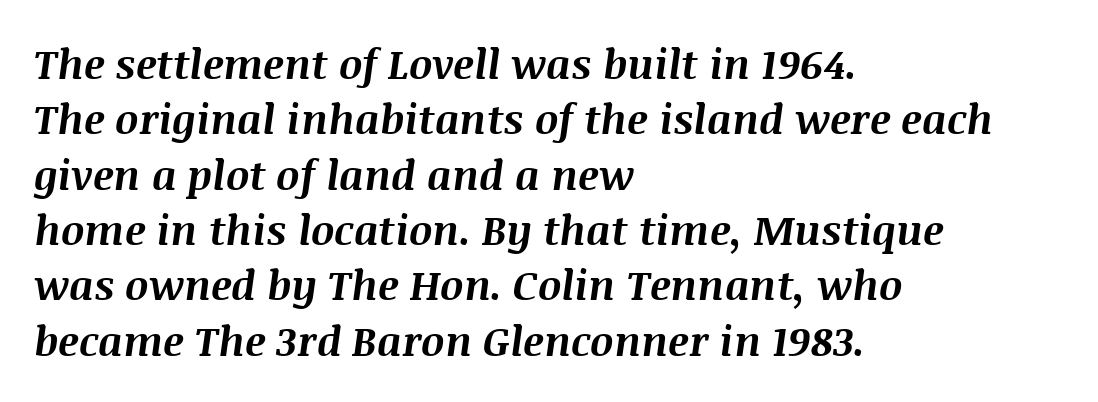
The image shows 41 px bold type, italic (leaning right); set left-aligned, normal line spacing (1.35x), normal letter spacing, not underlined; medium stroke contrast and a large x-height.
